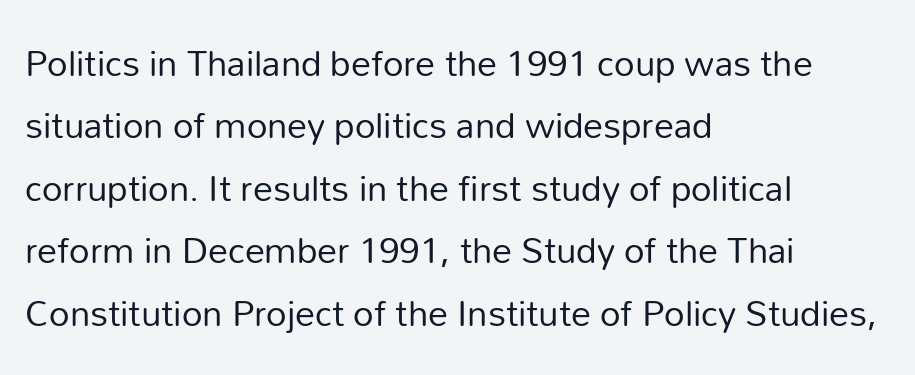
The image shows 40 px regular-weight sans-serif type, upright; set left-aligned, normal line spacing (1.56x), normal letter spacing, not underlined; low stroke contrast and a medium x-height.
